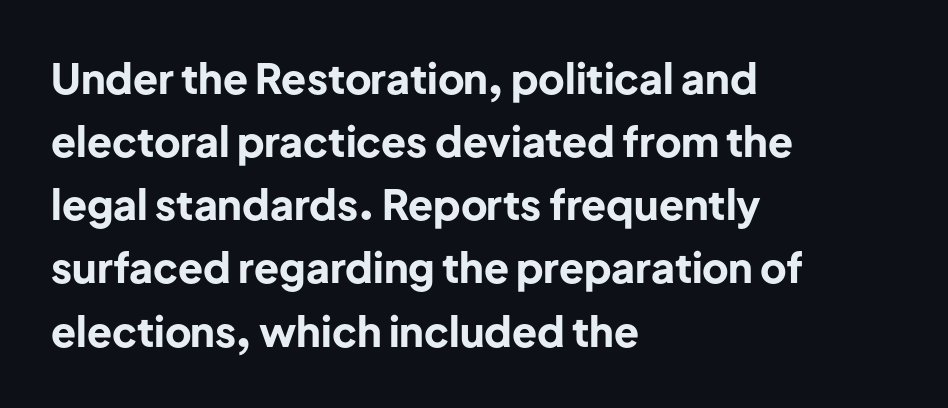
The zone under the glyphs is completely vacant. Baseline-to-baseline distance is the conventional proportion of letter height. The face used here is a sans, in the tradition of grotesques and geometrics. Compared with an ordinary text face, these strokes are far heavier — a full bold. The face used here is proportionally spaced, like ordinary book or web type.
